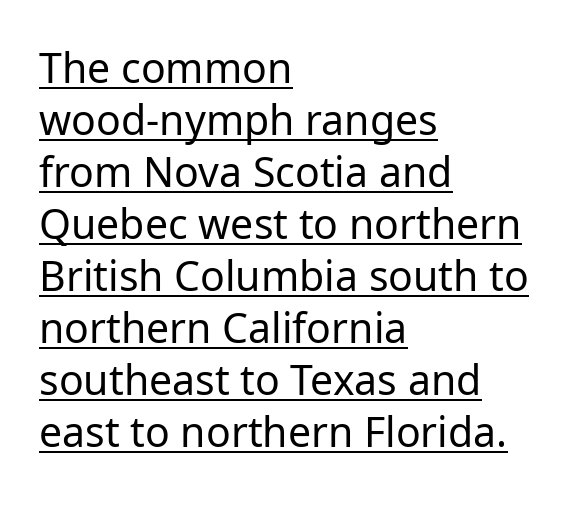
Q: Is the text bold? A: No.
Q: Is the text italic (slanted)? A: No, it is upright.
Q: Is the typeface a serif or a sans-serif typeface? A: Sans-serif.
Q: Is the text underlined? A: Yes.
Q: How is the paragraph aligned? A: Left-aligned.
Q: Is the spacing between letters normal or unusually wide? A: Normal.
Q: Is the spacing between lines tight, normal or loose? A: Normal.
Q: Width (condensed, normal, or wide)? A: Normal.
Q: Stroke contrast? A: Low.
Q: x-height? A: Medium.
Q: Monospaced? A: No.
